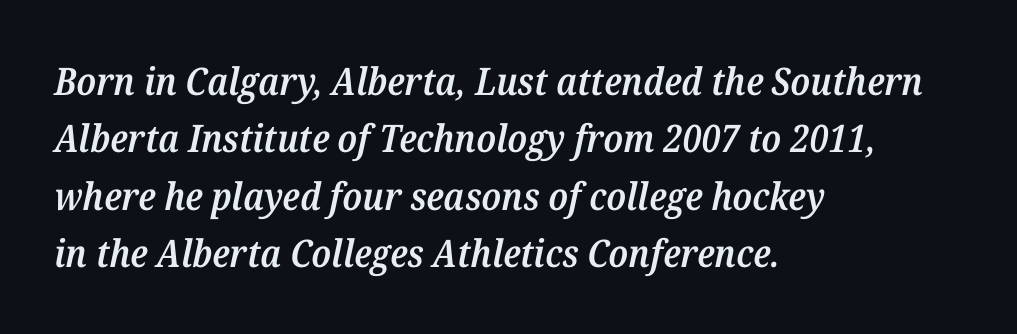
The image shows 38 px semibold serif type, italic (leaning right); set left-aligned, normal line spacing (1.51x), normal letter spacing, not underlined; medium stroke contrast and a medium x-height.
